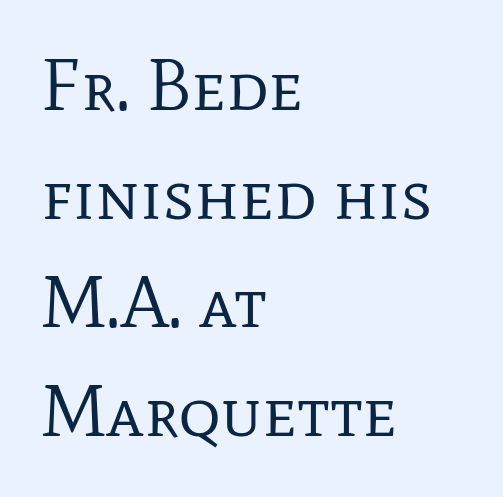
Q: Is the text bold? A: No.
Q: Is the text italic (slanted)? A: No, it is upright.
Q: Is the typeface a serif or a sans-serif typeface? A: Serif.
Q: Is the text underlined? A: No.
Q: How is the paragraph aligned? A: Left-aligned.
Q: Is the spacing between letters normal or unusually wide? A: Normal.
Q: Is the spacing between lines tight, normal or loose? A: Normal.
Q: Width (condensed, normal, or wide)? A: Normal.
Q: Stroke contrast? A: Low.
Q: x-height? A: Medium.
Q: Monospaced? A: No.
